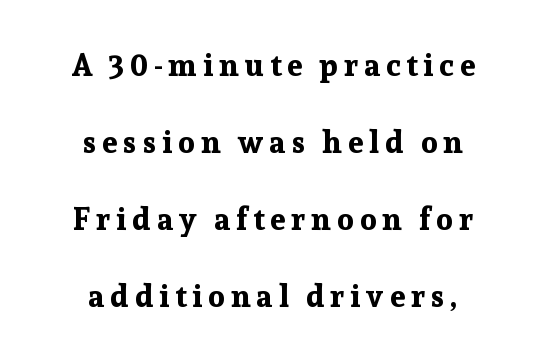
Q: Is the text bold? A: Yes.
Q: Is the text italic (slanted)? A: No, it is upright.
Q: Is the typeface a serif or a sans-serif typeface? A: Serif.
Q: Is the text underlined? A: No.
Q: How is the paragraph aligned? A: Centered.
Q: Is the spacing between lines tight, normal or loose? A: Loose.
Q: Width (condensed, normal, or wide)? A: Normal.
Q: Stroke contrast? A: Low.
Q: x-height? A: Medium.
Q: Monospaced? A: No.
